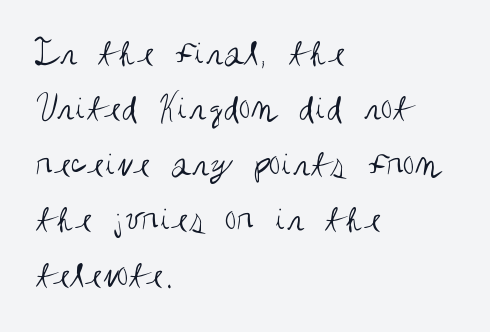
I'd call this a sans setting — the letters go barefoot. Think of a printed novel: that variable character pitch is what you see here. Spacing between characters is what you'd get straight out of the box.
